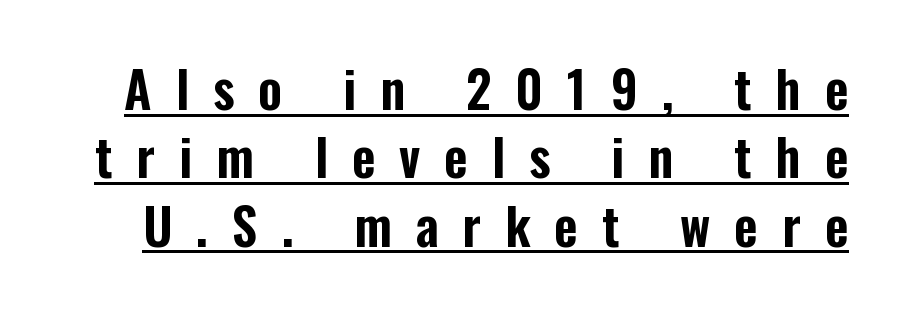
The font family rendered here belongs to the sans-serif group. The block of text has a typical density, with ordinary space between rows. Glance below the letters and you will spot a drawn line. No italicization has been applied; the sample stays upright.
